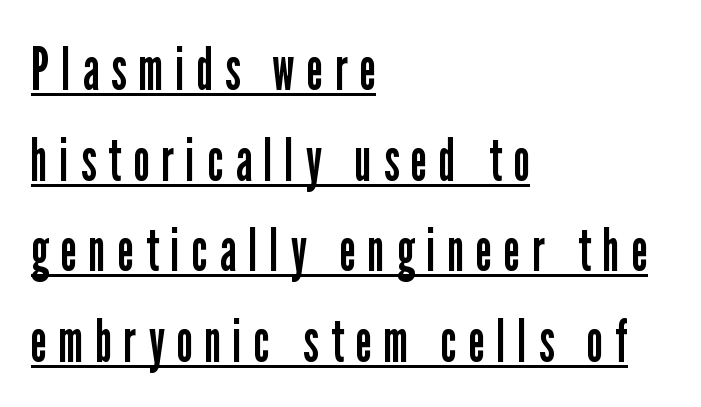
Q: Is the text bold? A: No.
Q: Is the text italic (slanted)? A: No, it is upright.
Q: Is the typeface a serif or a sans-serif typeface? A: Sans-serif.
Q: Is the text underlined? A: Yes.
Q: How is the paragraph aligned? A: Left-aligned.
Q: Is the spacing between letters normal or unusually wide? A: Unusually wide.
Q: Is the spacing between lines tight, normal or loose? A: Normal.
Q: Width (condensed, normal, or wide)? A: Condensed.
Q: Stroke contrast? A: Low.
Q: x-height? A: Medium.
Q: Monospaced? A: No.
